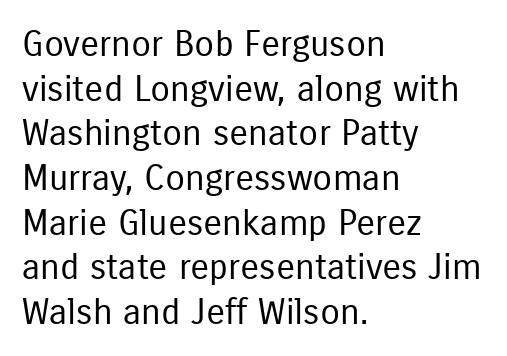
{"serif": "no", "italic": "no", "bold": "no", "weight": "regular", "width": "condensed", "stroke_contrast": "low", "x_height": "medium", "monospaced": "no", "underline": "no", "align": "left", "line_spacing_ratio": 1.24, "letter_spacing": "normal", "letter_spacing_em": 0.0, "glyph_px": 36}
